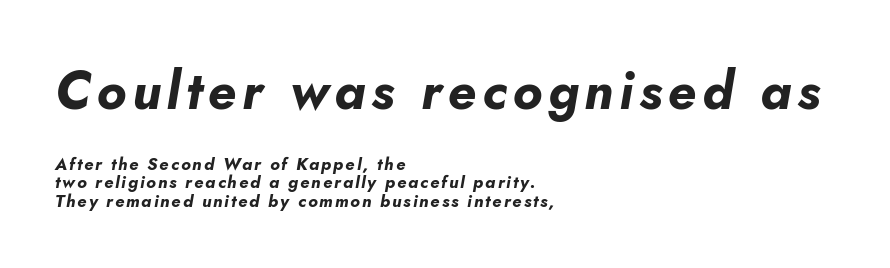
{"italic": "yes", "lean": "right", "slant_degrees": 10, "bold": "yes", "weight": "bold", "width": "normal", "stroke_contrast": "low", "x_height": "small", "monospaced": "no", "underline": "no", "align": "left", "line_spacing": "tight", "line_spacing_ratio": 1.07, "larger_block": "first", "size_ratio": 3.06, "glyph_px": 52}
